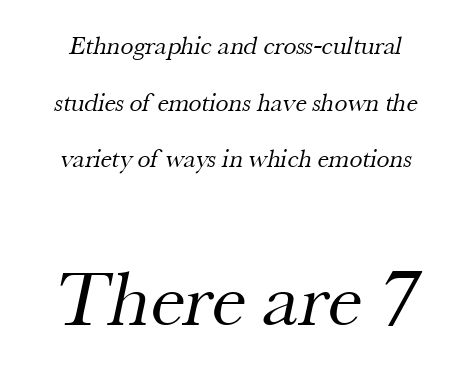
The image shows 79 px regular-weight serif type; set loose line spacing (2.18x), normal letter spacing, not underlined; the second (bottom) block is 3.04x larger; medium stroke contrast and a small x-height.
